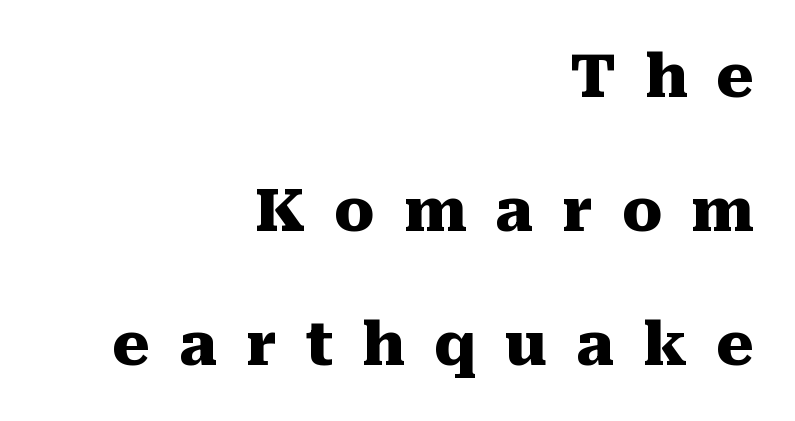
{"serif": "yes", "italic": "no", "bold": "yes", "weight": "heavy", "width": "normal", "stroke_contrast": "medium", "x_height": "medium", "monospaced": "no", "underline": "no", "align": "right", "line_spacing": "loose", "line_spacing_ratio": 2.23, "letter_spacing": "wide", "letter_spacing_em": 0.48, "glyph_px": 60}
